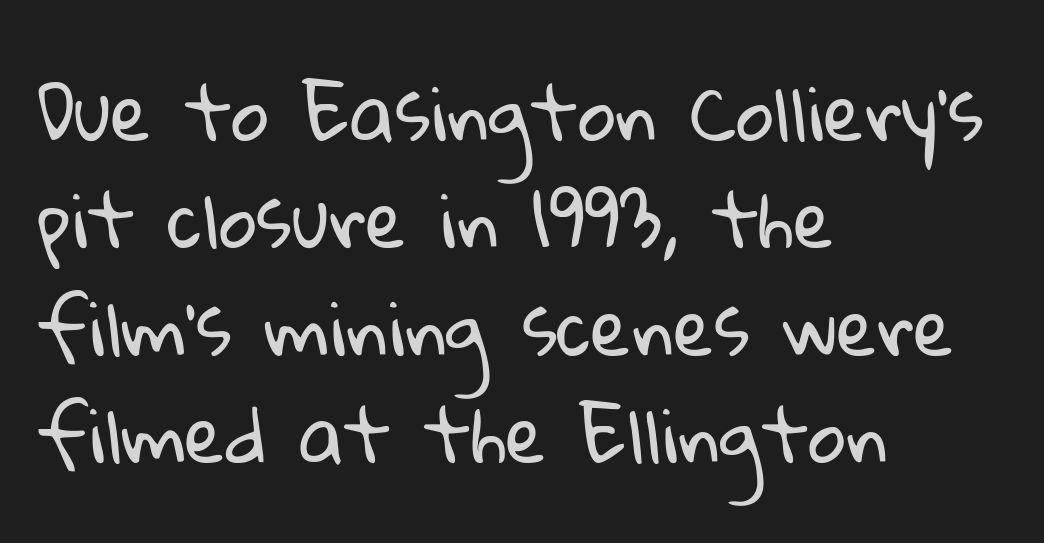
Q: Is the text bold? A: No.
Q: Is the typeface a serif or a sans-serif typeface? A: Sans-serif.
Q: Is the text underlined? A: No.
Q: How is the paragraph aligned? A: Left-aligned.
Q: Is the spacing between letters normal or unusually wide? A: Normal.
Q: Is the spacing between lines tight, normal or loose? A: Normal.
Q: Width (condensed, normal, or wide)? A: Normal.
Q: Stroke contrast? A: Low.
Q: x-height? A: Medium.
Q: Monospaced? A: No.
